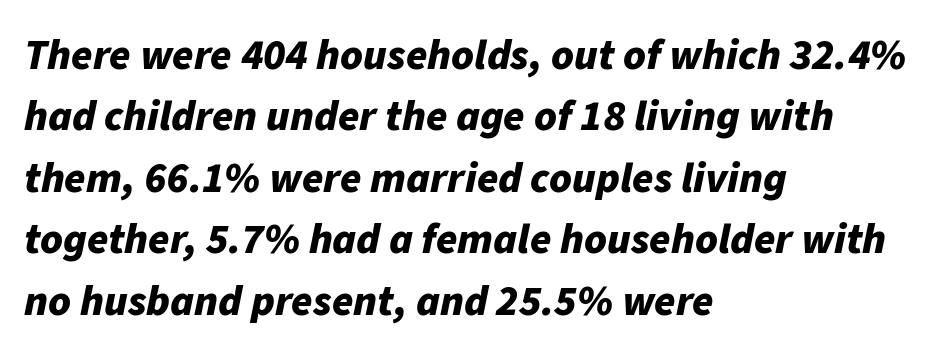
Q: Is the text bold? A: Yes.
Q: Is the text italic (slanted)? A: Yes, it leans right by about 11 degrees.
Q: Is the text underlined? A: No.
Q: How is the paragraph aligned? A: Left-aligned.
Q: Is the spacing between letters normal or unusually wide? A: Normal.
Q: Is the spacing between lines tight, normal or loose? A: Normal.
Q: Width (condensed, normal, or wide)? A: Normal.
Q: Stroke contrast? A: Low.
Q: x-height? A: Medium.
Q: Monospaced? A: No.
